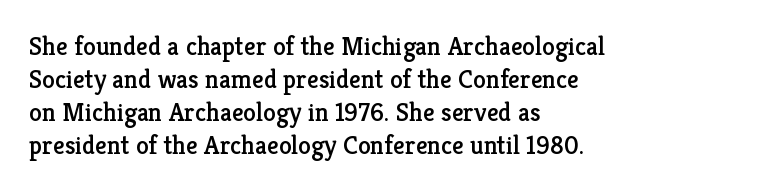
The foot of each line stays bare and open. Leading matches the norm, producing a regular column. The paragraph shown leans on its left margin. The gaps between neighbouring characters are ordinary and unremarkable. Italic? Not at all — the glyphs are vertical.
